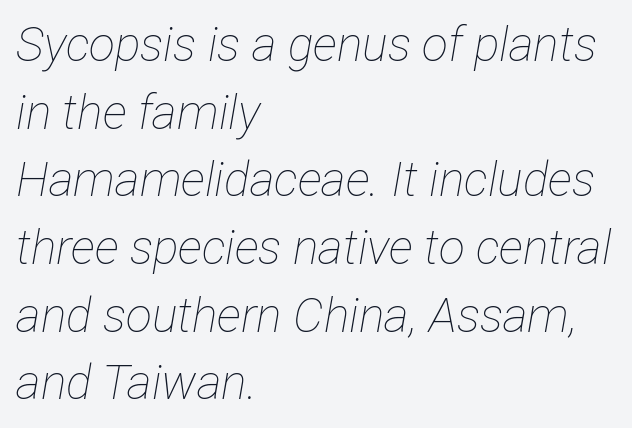
Q: Is the text bold? A: No.
Q: Is the text italic (slanted)? A: Yes, it leans right by about 12 degrees.
Q: Is the text underlined? A: No.
Q: How is the paragraph aligned? A: Left-aligned.
Q: Is the spacing between letters normal or unusually wide? A: Normal.
Q: Is the spacing between lines tight, normal or loose? A: Normal.
Q: Width (condensed, normal, or wide)? A: Condensed.
Q: Stroke contrast? A: Low.
Q: x-height? A: Medium.
Q: Monospaced? A: No.
